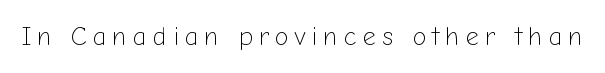
The image shows 26 px text type, upright; set unusually wide letter spacing (+0.22 em), not underlined.
